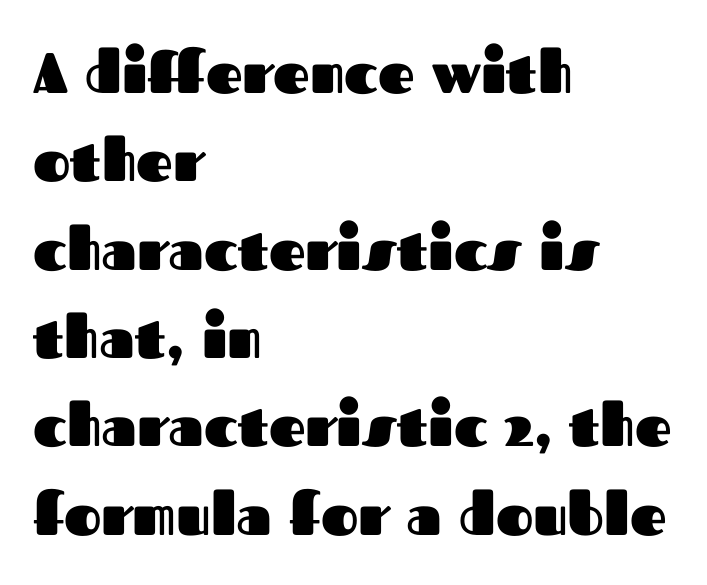
{"serif": "no", "italic": "no", "bold": "yes", "weight": "heavy", "width": "normal", "stroke_contrast": "medium", "x_height": "medium", "monospaced": "no", "underline": "no", "align": "left", "line_spacing": "normal", "line_spacing_ratio": 1.55, "letter_spacing": "normal", "letter_spacing_em": 0.0, "glyph_px": 57}
